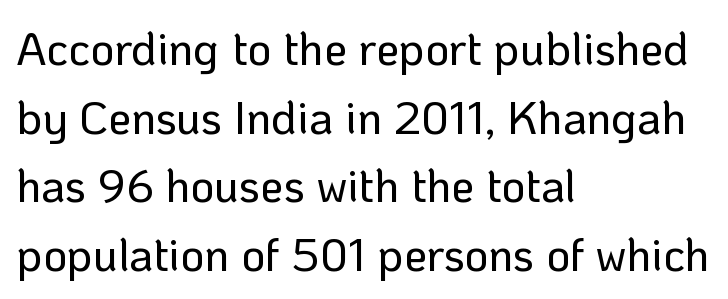
Each new line begins a customary step beneath the previous one. This is sans-serif lettering, the kind often seen on screens and signage. Each letter keeps its own natural width here, so spacing adapts to shape. The tracking reads as untouched default to a designer's eye. The zone under the glyphs is completely vacant. Italic: no, the glyphs are upright roman.
